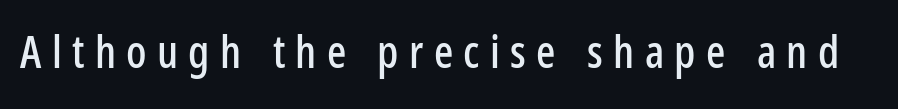
Bare-footed words on every line. Do the letters lean? They stand straight. These lines have a slow, spaced-out rhythm from letter to letter. These lines are rendered in a variable-pitch font.
